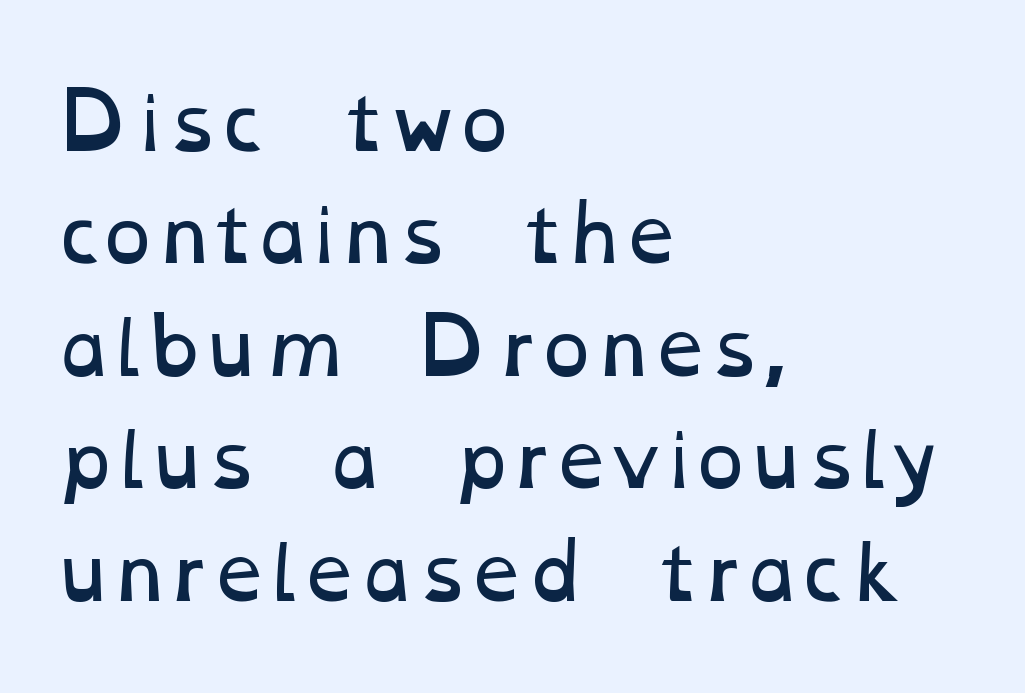
{"bold": "no", "weight": "regular", "width": "wide", "stroke_contrast": "low", "x_height": "medium", "monospaced": "no", "underline": "no", "align": "left", "line_spacing": "normal", "line_spacing_ratio": 1.5, "letter_spacing": "normal", "letter_spacing_em": 0.0, "glyph_px": 75}
